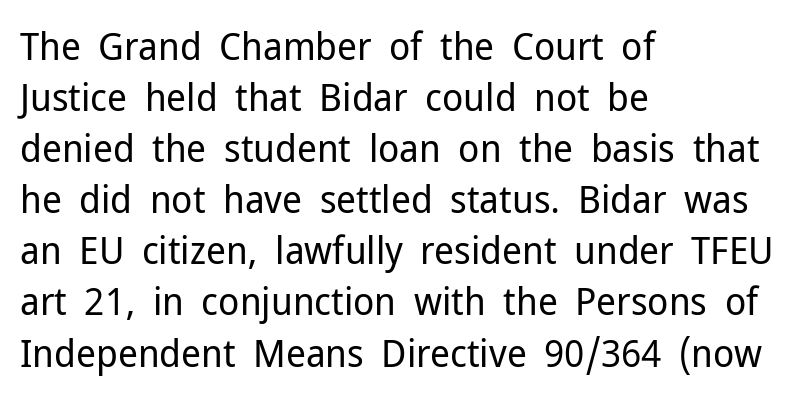
{"serif": "no", "italic": "no", "bold": "no", "weight": "regular", "width": "normal", "stroke_contrast": "low", "x_height": "medium", "monospaced": "no", "underline": "no", "align": "left", "line_spacing": "normal", "line_spacing_ratio": 1.31, "letter_spacing": "normal", "letter_spacing_em": 0.0, "glyph_px": 39}
